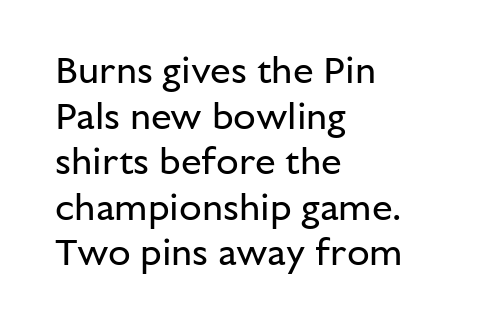
Q: Is the text bold? A: No.
Q: Is the text italic (slanted)? A: No, it is upright.
Q: Is the typeface a serif or a sans-serif typeface? A: Sans-serif.
Q: Is the text underlined? A: No.
Q: How is the paragraph aligned? A: Left-aligned.
Q: Is the spacing between letters normal or unusually wide? A: Normal.
Q: Width (condensed, normal, or wide)? A: Normal.
Q: Stroke contrast? A: Low.
Q: x-height? A: Medium.
Q: Monospaced? A: No.
